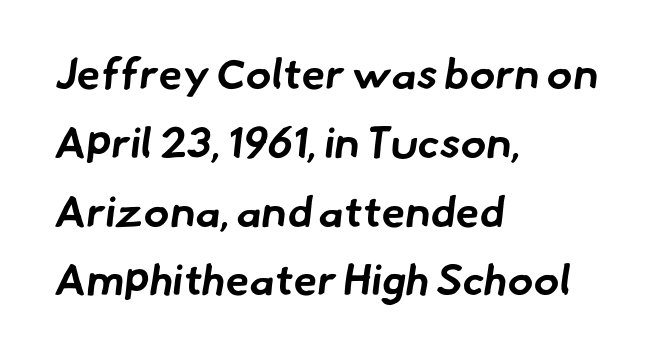
You could call the tracking neutral — neither tight nor loose. Is there much room between lines? A standard amount, neither cramped nor airy. If you drew a ruler down the left edge, every line would touch it. Each letter keeps its own natural width here, so spacing adapts to shape.
